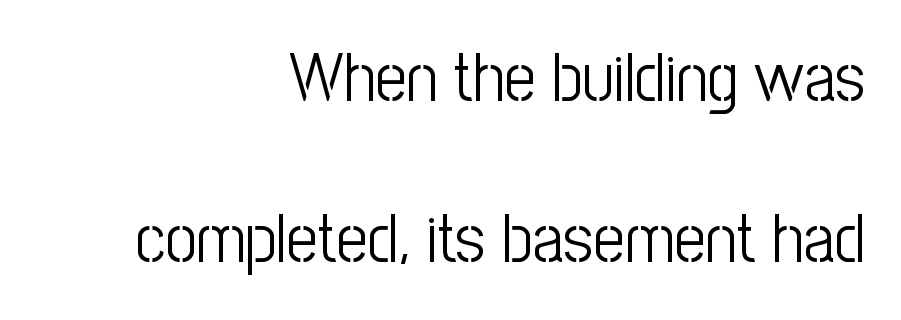
The image shows 69 px light, condensed sans-serif type, upright; set right-aligned, loose line spacing (2.33x), normal letter spacing, not underlined; low stroke contrast and a medium x-height.
